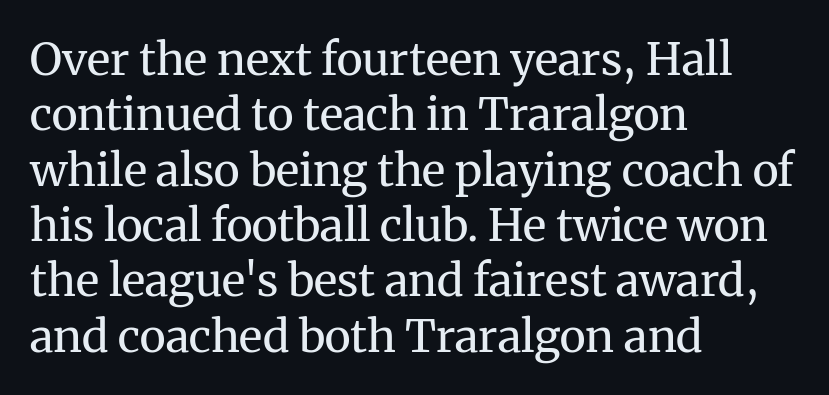
The type is set solid horizontally, with unmodified tracking. Serif or sans? Serif — the stroke terminals have little feet. The zone under the glyphs is completely vacant. Think of a printed novel: that variable character pitch is what you see here.
